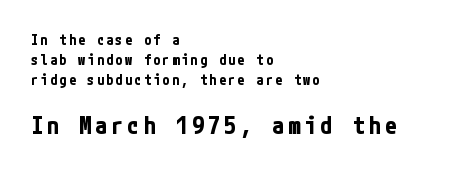
Underlining? Definitely not there. The letters stand straight up with perfectly vertical stems. The rendering uses a bold face; every stroke is thick and dark. Each new line begins a customary step beneath the previous one. Look at the glyph heights: the lower group is clearly the bigger setting.
